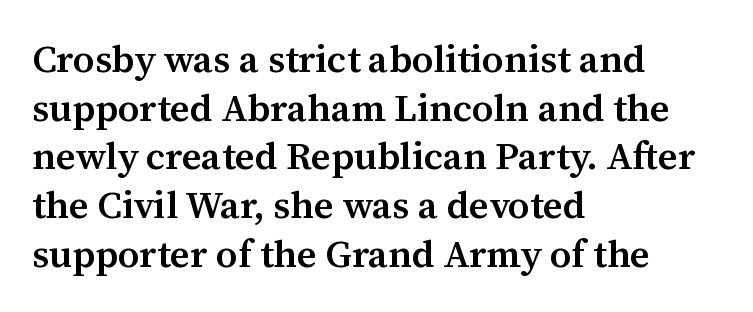
The image shows 38 px semibold serif type, upright; set left-aligned, normal line spacing (1.28x), normal letter spacing, not underlined; medium stroke contrast and a medium x-height.
